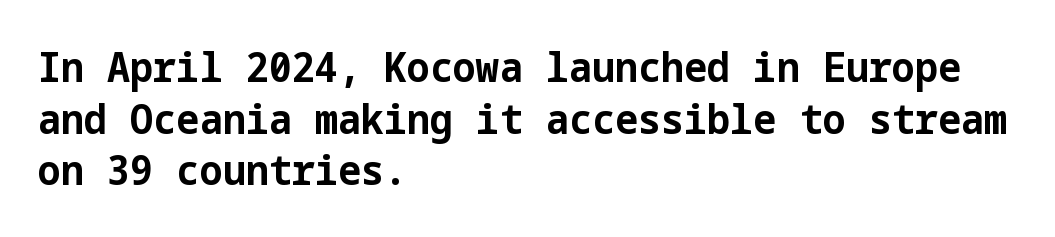
Which margin do the lines hug? The left one — the right edge is uneven. The letters are bold, with thick, heavy strokes. The typography opts for an upright posture over an oblique one. Font category for this specimen: sans-serif. How are the letters spaced? Ordinarily, with no added tracking.
